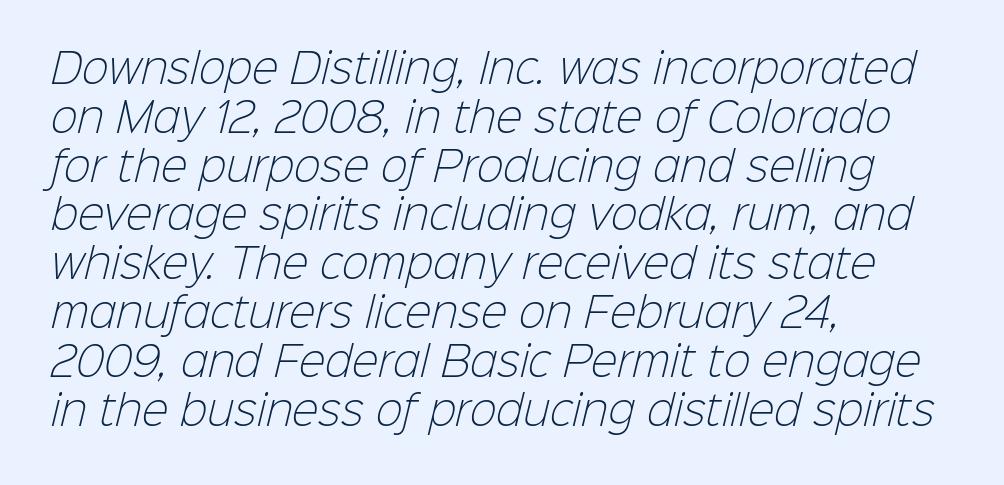
Q: Is the text bold? A: No.
Q: Is the typeface a serif or a sans-serif typeface? A: Sans-serif.
Q: Is the text underlined? A: No.
Q: How is the paragraph aligned? A: Left-aligned.
Q: Is the spacing between letters normal or unusually wide? A: Normal.
Q: Width (condensed, normal, or wide)? A: Normal.
Q: Stroke contrast? A: Low.
Q: x-height? A: Medium.
Q: Monospaced? A: No.
